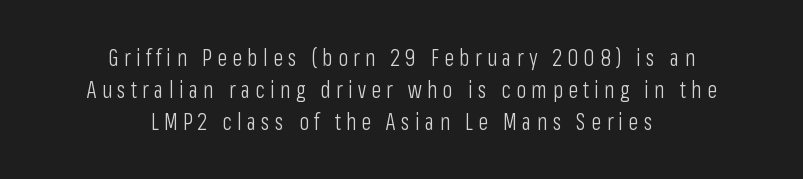
Stems and bowls with no extra thickness — not bold. A roman cut, with each character standing at attention. Short and long lines alike share a common midpoint. Look at the tracking — it's clearly loosened, letters drifting apart. Descender tails drop into unmarked territory. The passage shown stacks its lines at a standard gap.
